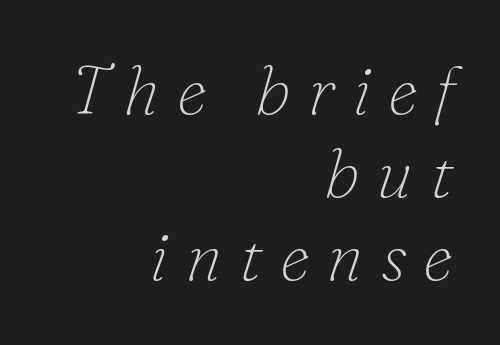
Q: Is the text bold? A: No.
Q: Is the text italic (slanted)? A: Yes, it leans right by about 16 degrees.
Q: Is the typeface a serif or a sans-serif typeface? A: Serif.
Q: Is the text underlined? A: No.
Q: How is the paragraph aligned? A: Right-aligned.
Q: Is the spacing between letters normal or unusually wide? A: Unusually wide.
Q: Width (condensed, normal, or wide)? A: Normal.
Q: Stroke contrast? A: Low.
Q: x-height? A: Small.
Q: Monospaced? A: No.
